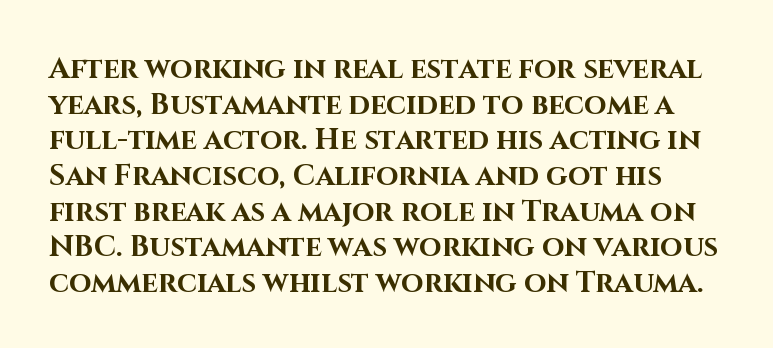
The image shows 29 px bold sans-serif type, upright; set line spacing 1.23x, normal letter spacing, not underlined; high stroke contrast and a large x-height.
